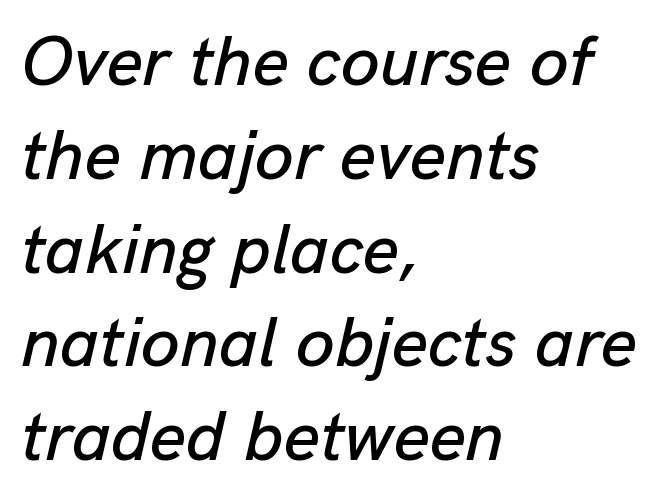
The image shows 70 px text type, italic (leaning right); set left-aligned, normal line spacing (1.34x), normal letter spacing, not underlined; low stroke contrast and a medium x-height.
